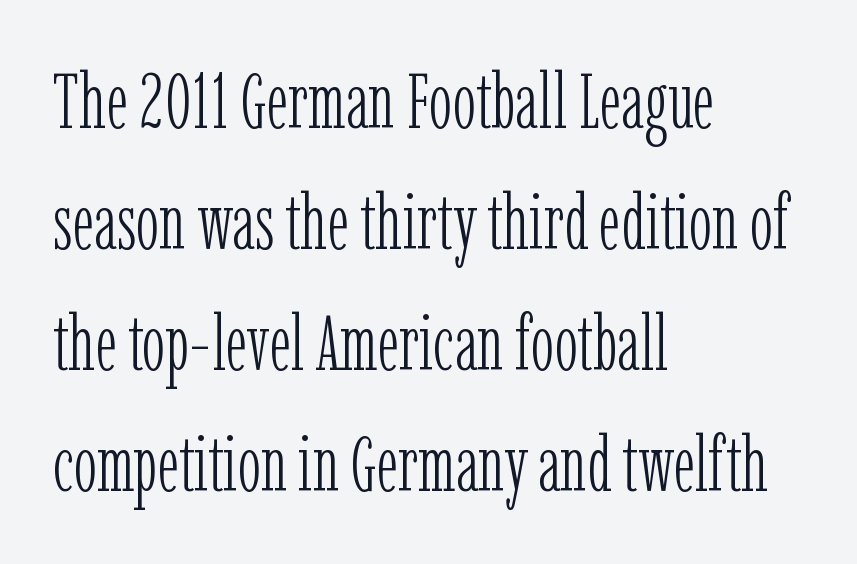
Each new line begins a customary step beneath the previous one. Each letter keeps its own natural width here, so spacing adapts to shape. In terms of letterform style, serifs are clearly present. What stands out about the letter spacing? Nothing — it is the standard amount. Glance below the letters and you will spot only blank space. The compositor pushed each line to the left boundary.
